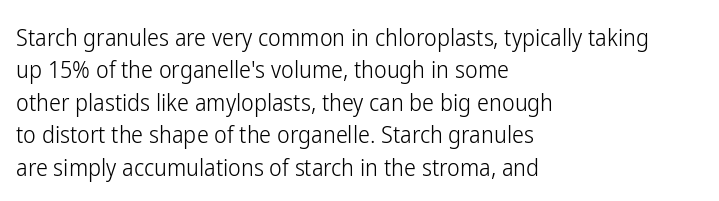
Q: Is the text bold? A: No.
Q: Is the text italic (slanted)? A: No, it is upright.
Q: Is the text underlined? A: No.
Q: How is the paragraph aligned? A: Left-aligned.
Q: Is the spacing between letters normal or unusually wide? A: Normal.
Q: Is the spacing between lines tight, normal or loose? A: Normal.
